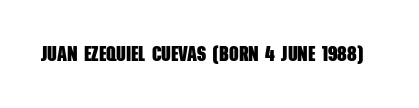
On the weight axis this lands at bold, roughly 700. Spacing between characters is what you'd get straight out of the box. Check under the words: just untouched page.
